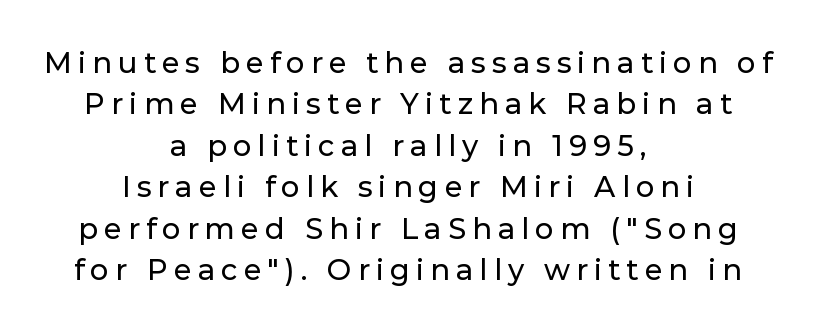
The image shows 29 px sans-serif type, upright; set centered, normal line spacing (1.43x), unusually wide letter spacing (+0.21 em), not underlined; low stroke contrast and a medium x-height.
